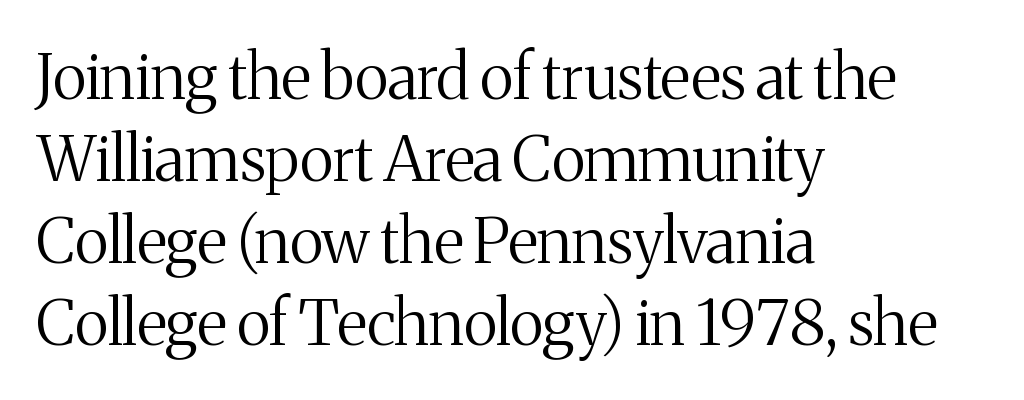
Q: Is the text bold? A: No.
Q: Is the text italic (slanted)? A: No, it is upright.
Q: Is the typeface a serif or a sans-serif typeface? A: Serif.
Q: Is the text underlined? A: No.
Q: How is the paragraph aligned? A: Left-aligned.
Q: Is the spacing between letters normal or unusually wide? A: Normal.
Q: Is the spacing between lines tight, normal or loose? A: Normal.
Q: Width (condensed, normal, or wide)? A: Normal.
Q: Stroke contrast? A: Medium.
Q: x-height? A: Medium.
Q: Monospaced? A: No.
